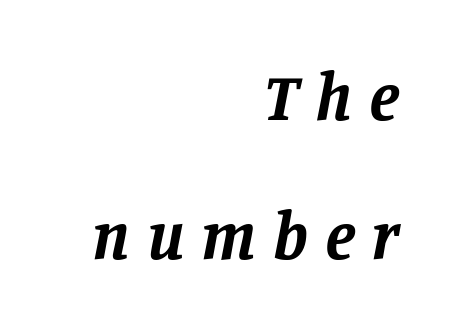
Q: Is the text bold? A: Yes.
Q: Is the text italic (slanted)? A: Yes, it leans right by about 11 degrees.
Q: Is the typeface a serif or a sans-serif typeface? A: Serif.
Q: Is the text underlined? A: No.
Q: How is the paragraph aligned? A: Right-aligned.
Q: Is the spacing between letters normal or unusually wide? A: Unusually wide.
Q: Is the spacing between lines tight, normal or loose? A: Loose.
Q: Width (condensed, normal, or wide)? A: Normal.
Q: Stroke contrast? A: Low.
Q: x-height? A: Large.
Q: Monospaced? A: No.
